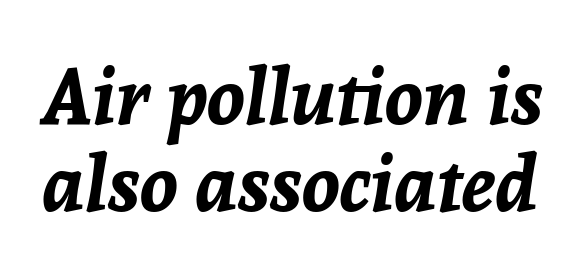
{"italic": "yes", "lean": "right", "slant_degrees": 8, "bold": "yes", "weight": "bold", "width": "normal", "stroke_contrast": "low", "x_height": "medium", "monospaced": "no", "underline": "no", "line_spacing": "tight", "line_spacing_ratio": 1.11, "letter_spacing": "normal", "letter_spacing_em": 0.0, "glyph_px": 78}
